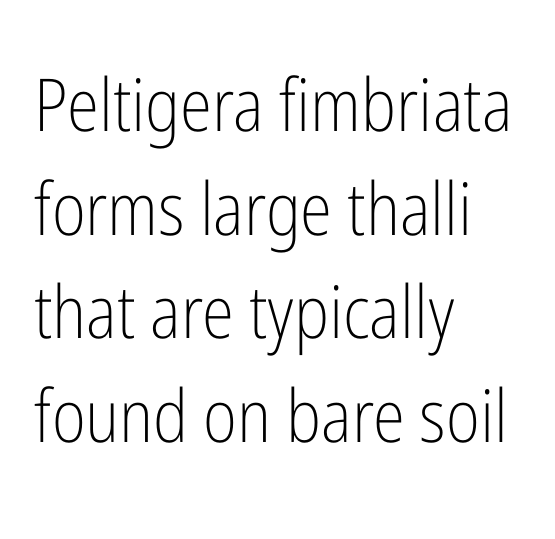
Q: Is the text bold? A: No.
Q: Is the text italic (slanted)? A: No, it is upright.
Q: Is the typeface a serif or a sans-serif typeface? A: Sans-serif.
Q: Is the text underlined? A: No.
Q: How is the paragraph aligned? A: Left-aligned.
Q: Is the spacing between letters normal or unusually wide? A: Normal.
Q: Is the spacing between lines tight, normal or loose? A: Normal.
Q: Width (condensed, normal, or wide)? A: Condensed.
Q: Stroke contrast? A: Low.
Q: x-height? A: Medium.
Q: Monospaced? A: No.
